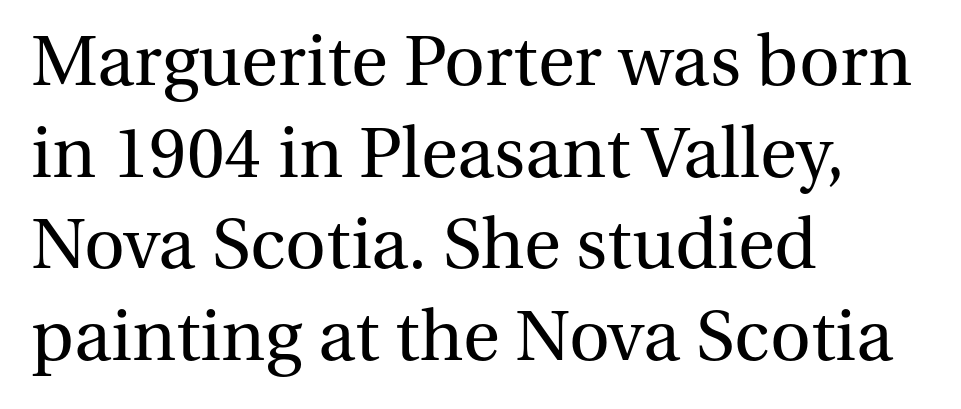
{"serif": "yes", "italic": "no", "bold": "no", "weight": "regular", "width": "normal", "stroke_contrast": "medium", "x_height": "medium", "monospaced": "no", "underline": "no", "align": "left", "line_spacing": "normal", "line_spacing_ratio": 1.29, "letter_spacing": "normal", "letter_spacing_em": 0.0, "glyph_px": 71}
